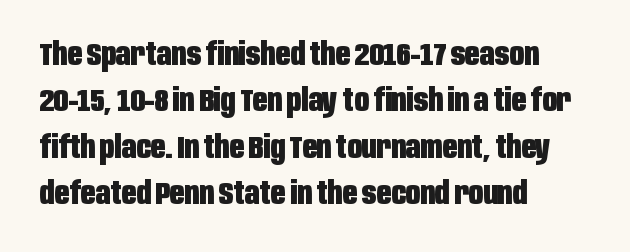
Q: Is the text bold? A: Yes.
Q: Is the text italic (slanted)? A: No, it is upright.
Q: Is the typeface a serif or a sans-serif typeface? A: Sans-serif.
Q: Is the text underlined? A: No.
Q: How is the paragraph aligned? A: Left-aligned.
Q: Is the spacing between letters normal or unusually wide? A: Normal.
Q: Is the spacing between lines tight, normal or loose? A: Normal.
Q: Width (condensed, normal, or wide)? A: Condensed.
Q: Stroke contrast? A: Low.
Q: x-height? A: Large.
Q: Monospaced? A: No.
